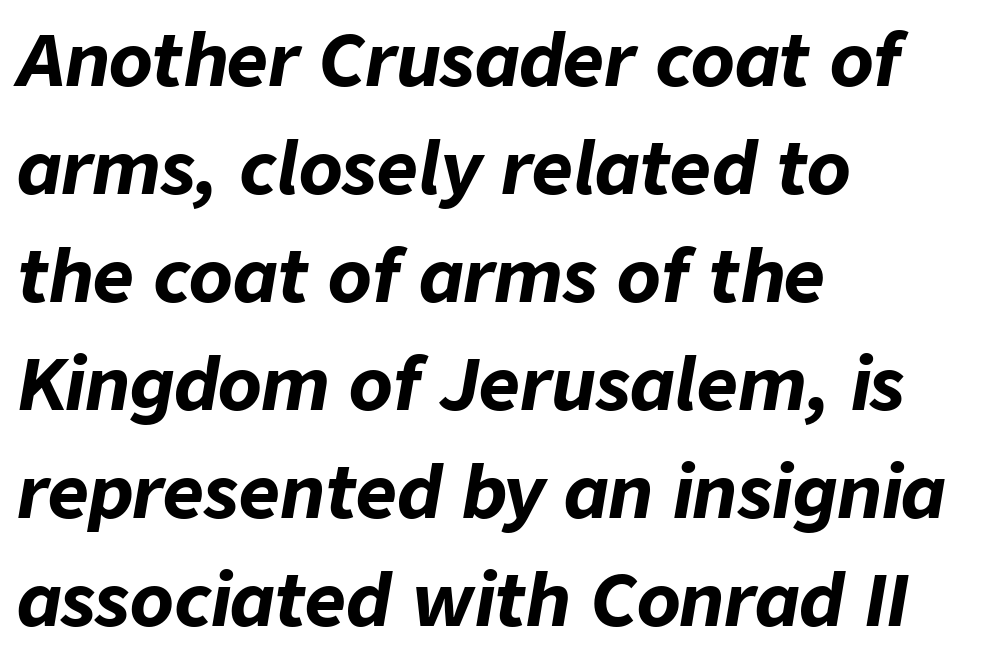
The letters advance in unequal steps, a hallmark of proportional type. The text carries the slant typical of an italic or oblique font. I'd describe the lettering as bold — thick and assertive. These lines sit exactly where default settings would place them. Is the letter spacing exaggerated? No — it looks like the ordinary default.
